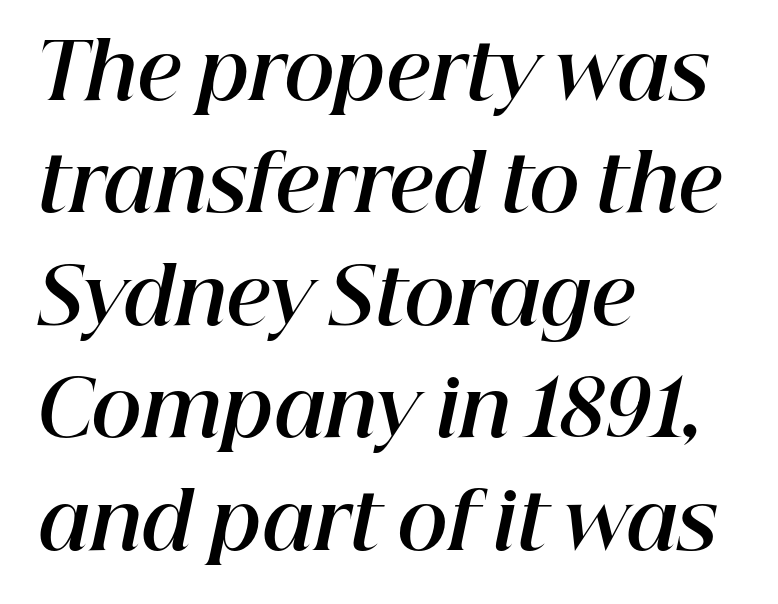
Q: Is the text bold? A: Yes.
Q: Is the text italic (slanted)? A: Yes, it leans right by about 12 degrees.
Q: Is the text underlined? A: No.
Q: How is the paragraph aligned? A: Left-aligned.
Q: Is the spacing between letters normal or unusually wide? A: Normal.
Q: Is the spacing between lines tight, normal or loose? A: Normal.
Q: Width (condensed, normal, or wide)? A: Normal.
Q: Stroke contrast? A: High.
Q: x-height? A: Medium.
Q: Monospaced? A: No.
